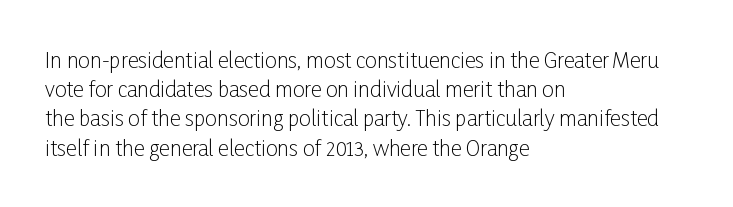
{"italic": "no", "bold": "no", "underline": "no", "align": "left", "line_spacing": "normal", "line_spacing_ratio": 1.39, "letter_spacing": "normal", "letter_spacing_em": 0.0, "glyph_px": 21}
